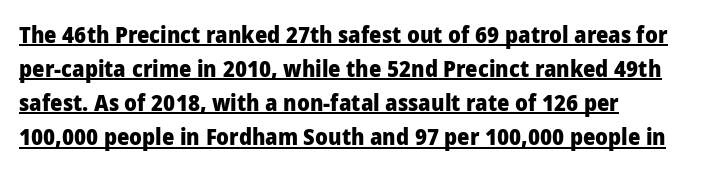
Q: Is the text bold? A: Yes.
Q: Is the text italic (slanted)? A: No, it is upright.
Q: Is the text underlined? A: Yes.
Q: How is the paragraph aligned? A: Left-aligned.
Q: Is the spacing between letters normal or unusually wide? A: Normal.
Q: Is the spacing between lines tight, normal or loose? A: Normal.
